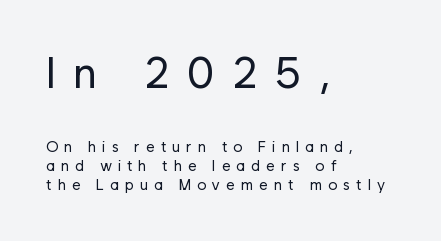
Just letters on the line, the space beneath them empty. Character size in the leading block exceeds that of the trailing block. Italic? Not at all — the glyphs are vertical. Evenly set lines give the paragraph a standard silhouette.
